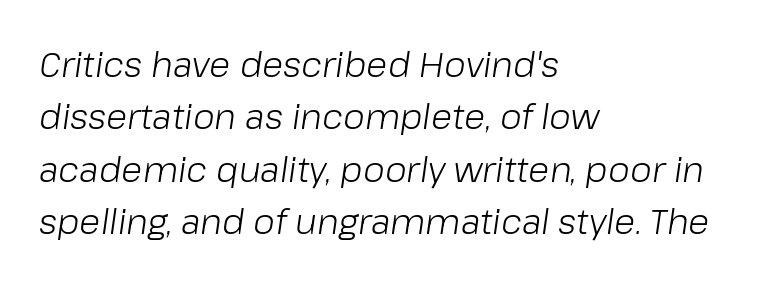
Q: Is the text bold? A: No.
Q: Is the text italic (slanted)? A: Yes, it leans right by about 8 degrees.
Q: Is the text underlined? A: No.
Q: How is the paragraph aligned? A: Left-aligned.
Q: Is the spacing between letters normal or unusually wide? A: Normal.
Q: Is the spacing between lines tight, normal or loose? A: Normal.
Q: Width (condensed, normal, or wide)? A: Normal.
Q: Stroke contrast? A: Low.
Q: x-height? A: Medium.
Q: Monospaced? A: No.
